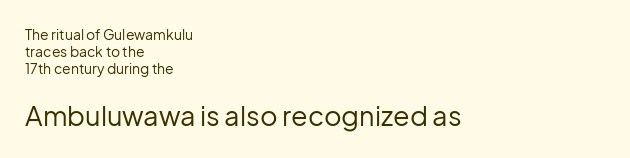
{"italic": "no", "bold": "no", "underline": "no", "align": "left", "line_spacing_ratio": 1.21, "letter_spacing": "normal", "letter_spacing_em": 0.0, "larger_block": "second", "size_ratio": 1.93, "glyph_px": 27}
